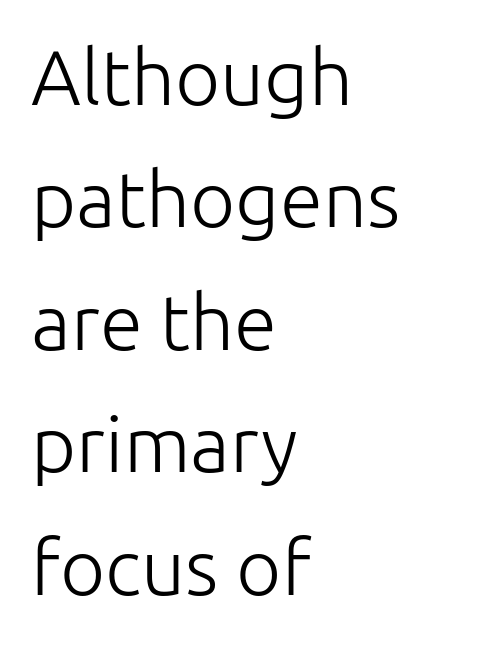
Q: Is the text bold? A: No.
Q: Is the text italic (slanted)? A: No, it is upright.
Q: Is the typeface a serif or a sans-serif typeface? A: Sans-serif.
Q: Is the text underlined? A: No.
Q: How is the paragraph aligned? A: Left-aligned.
Q: Is the spacing between letters normal or unusually wide? A: Normal.
Q: Is the spacing between lines tight, normal or loose? A: Normal.
Q: Width (condensed, normal, or wide)? A: Normal.
Q: Stroke contrast? A: Low.
Q: x-height? A: Medium.
Q: Monospaced? A: No.
